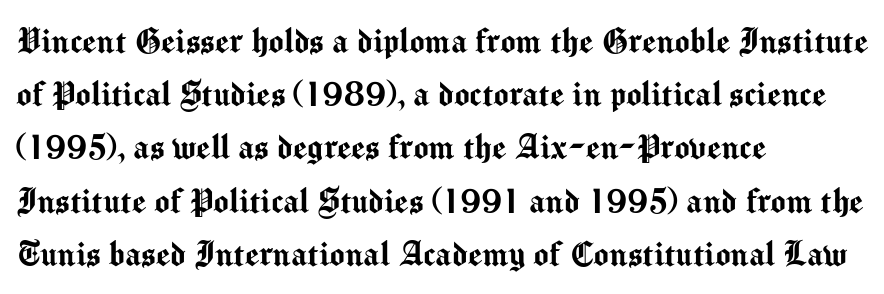
Leading: standard. What stands out about the letter spacing? Nothing — it is the standard amount. Ascenders rise straight up at ninety degrees. Think of a printed novel: that variable character pitch is what you see here. Unlike a traditional serif, this face leaves its strokes unadorned. The ragged edge is on the right, which tells us the setting is flush left.
